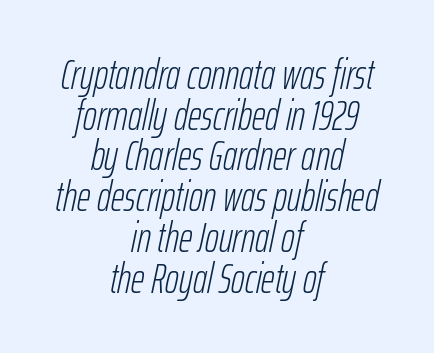
The string is rendered with underlining switched off. No heavy texture on the line: the type isn't bold. Each line is balanced around a shared central axis. Is the letter spacing exaggerated? No — it looks like the ordinary default. Whoever set this chose condensed vertical rhythm over breathing room.
